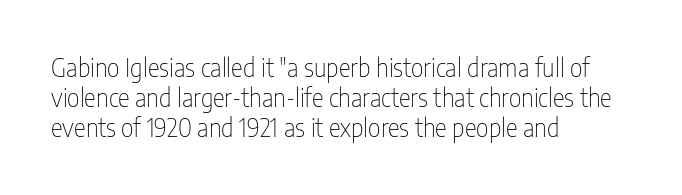
The image shows 25 px text type, upright; set left-aligned, line spacing 1.21x, normal letter spacing, not underlined.
